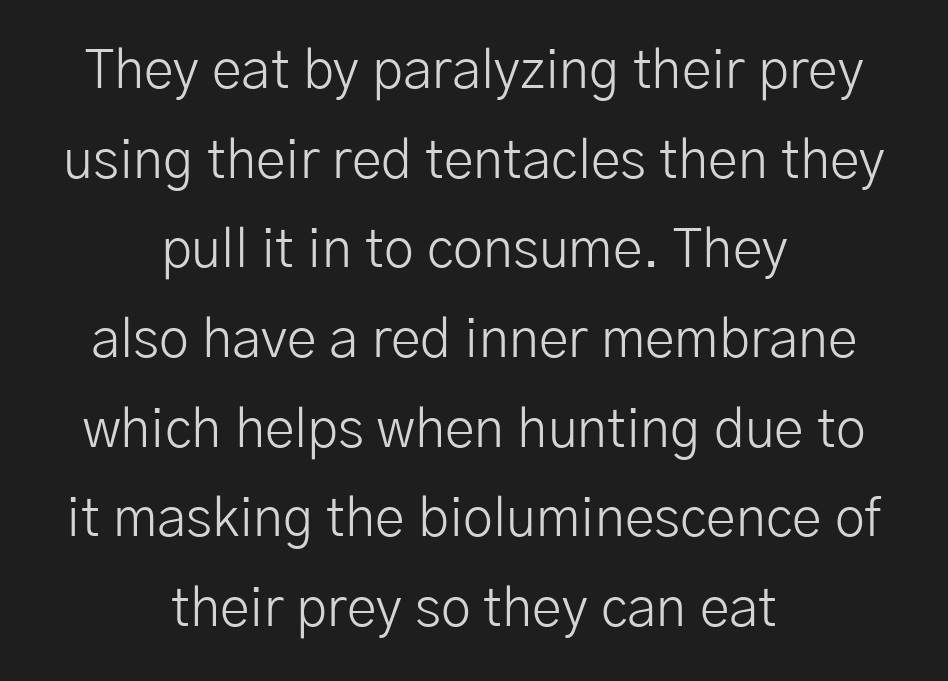
The image shows 54 px light sans-serif type, upright; set centered, normal line spacing (1.66x), normal letter spacing, not underlined; low stroke contrast and a medium x-height.
